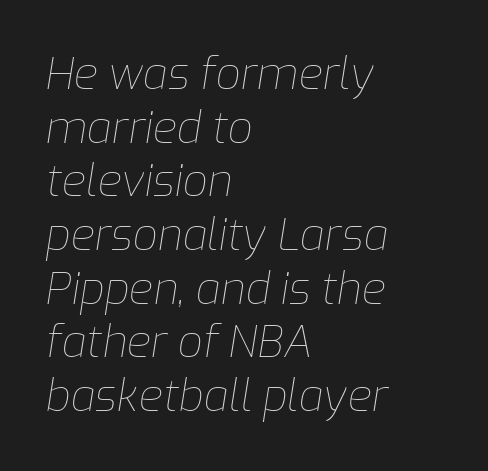
{"italic": "yes", "lean": "right", "slant_degrees": 9, "bold": "no", "weight": "thin", "width": "normal", "stroke_contrast": "low", "x_height": "medium", "monospaced": "no", "underline": "no", "align": "left", "line_spacing_ratio": 1.22, "letter_spacing": "normal", "letter_spacing_em": 0.0, "glyph_px": 44}
